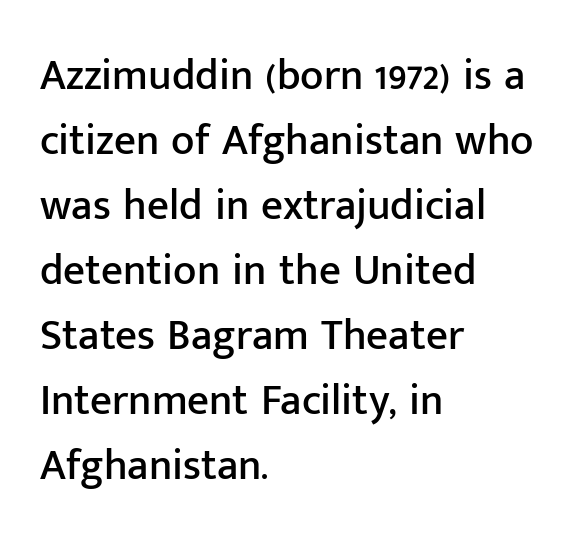
Rows of type keep a routine distance in the vertical direction. Decoration check: the copy has no underline. No feet cap the strokes, marking this as sans-serif type. What stands out about the letter spacing? Nothing — it is the standard amount. The compositor pushed each line to the left boundary. Posture: vertical.
